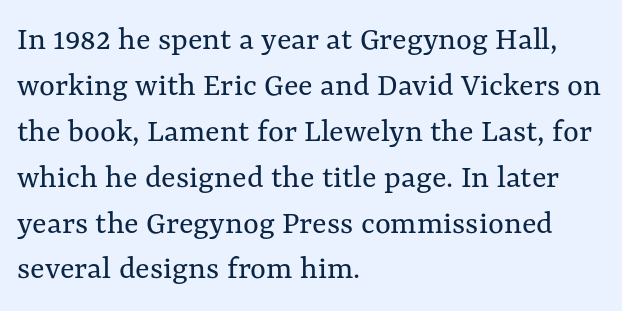
Q: Is the text bold? A: No.
Q: Is the text italic (slanted)? A: No, it is upright.
Q: Is the text underlined? A: No.
Q: How is the paragraph aligned? A: Left-aligned.
Q: Is the spacing between letters normal or unusually wide? A: Normal.
Q: Is the spacing between lines tight, normal or loose? A: Normal.
Q: Width (condensed, normal, or wide)? A: Normal.
Q: Stroke contrast? A: Medium.
Q: x-height? A: Medium.
Q: Monospaced? A: No.
